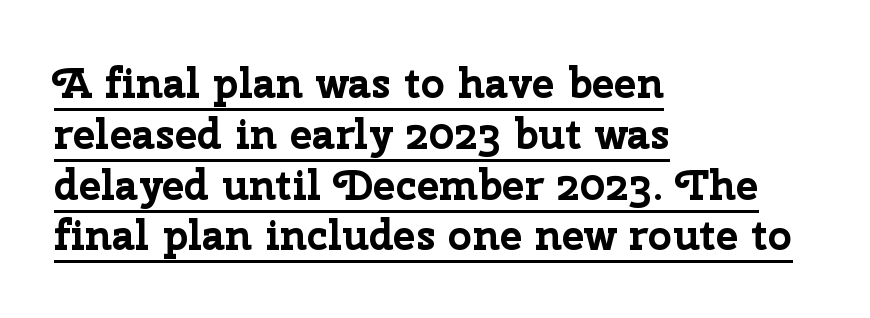
No feet cap the strokes, marking this as sans-serif type. Ascenders rise straight up at ninety degrees. Honestly, the letter spacing is just normal — you wouldn't notice it. The face used here is proportionally spaced, like ordinary book or web type. Leftover space on each line is placed entirely after the last word.
